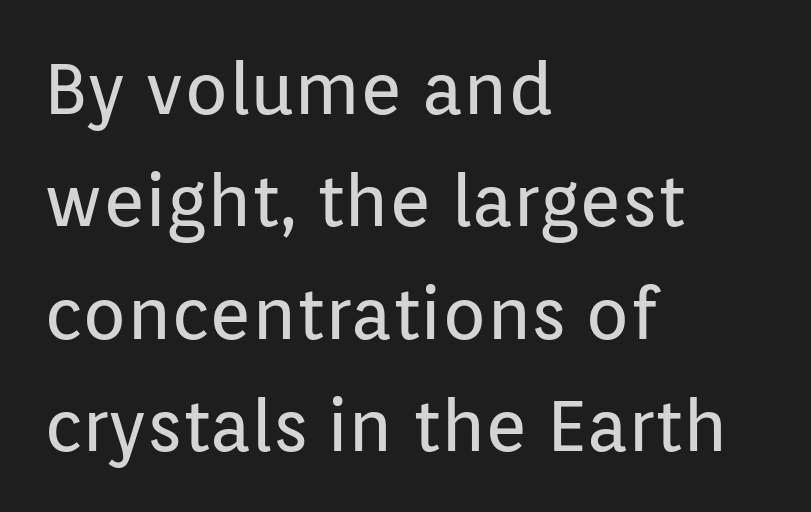
{"serif": "no", "italic": "no", "bold": "no", "weight": "regular", "width": "normal", "stroke_contrast": "low", "x_height": "medium", "monospaced": "no", "underline": "no", "align": "left", "line_spacing": "normal", "line_spacing_ratio": 1.56, "letter_spacing": "normal", "letter_spacing_em": 0.0, "glyph_px": 72}
